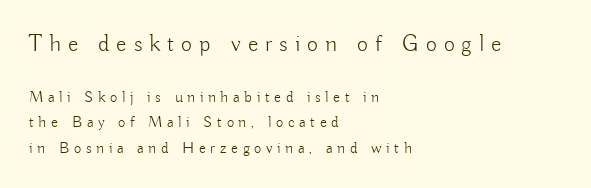
The image shows 24 px text type, upright; set left-aligned, normal line spacing (1.6x), unusually wide letter spacing (+0.29 em), not underlined; the first (top) block is 1.5x larger.
